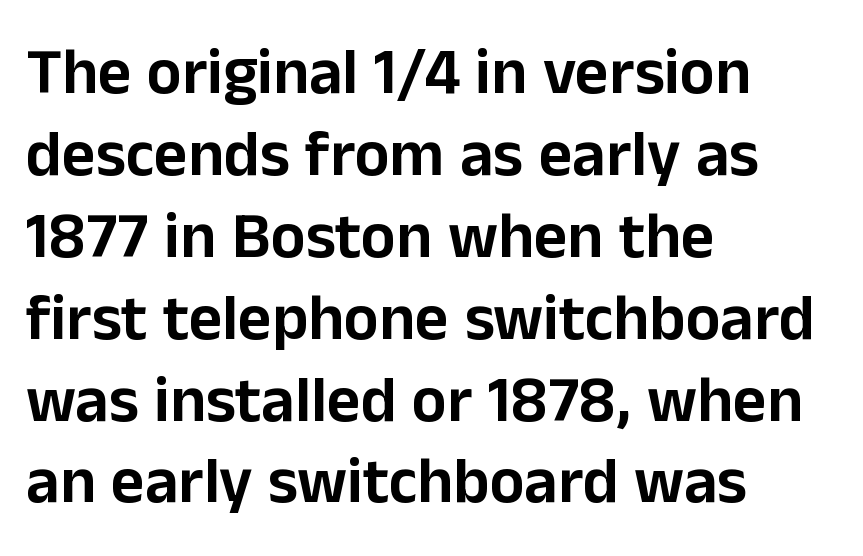
The image shows 65 px sans-serif type, upright; set left-aligned, normal line spacing (1.26x), normal letter spacing, not underlined; low stroke contrast and a medium x-height.
